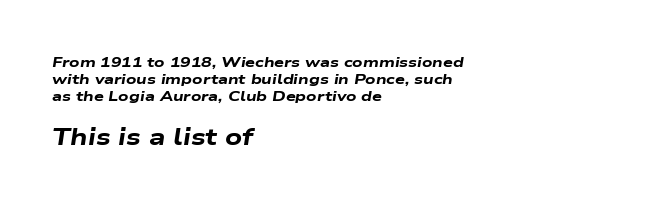
Q: Is the text bold? A: Yes.
Q: Is the text italic (slanted)? A: Yes, it leans right by about 9 degrees.
Q: Is the text underlined? A: No.
Q: How is the paragraph aligned? A: Left-aligned.
Q: Is the spacing between letters normal or unusually wide? A: Normal.
Q: Which block of text is set in a larger size, the first (top) or the second (bottom)? A: The second (bottom) one.
